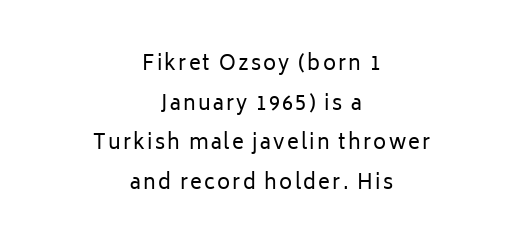
The area under the type is left untouched. Compared with a flush-left layout, this one balances lines on the center instead. Caption: face not bold, strokes unweighted. Vertical spacing — loose.
